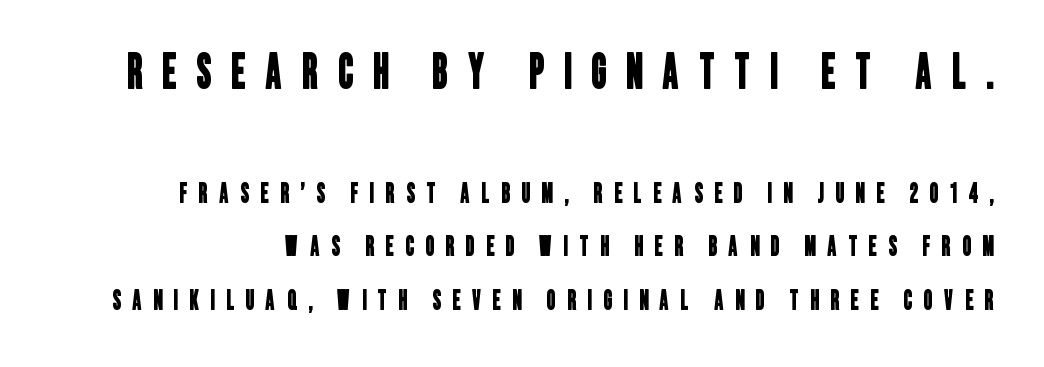
{"serif": "no", "width": "condensed", "stroke_contrast": "low", "x_height": "large", "monospaced": "no", "underline": "no", "line_spacing": "loose", "line_spacing_ratio": 1.97, "letter_spacing": "wide", "letter_spacing_em": 0.43, "larger_block": "first", "size_ratio": 1.74, "glyph_px": 47}
